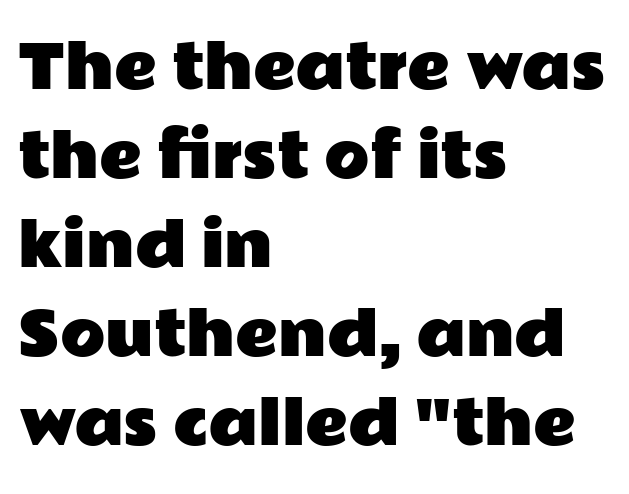
The image shows 59 px wide sans-serif type, upright; set left-aligned, normal line spacing (1.51x), normal letter spacing, not underlined; low stroke contrast and a medium x-height.
